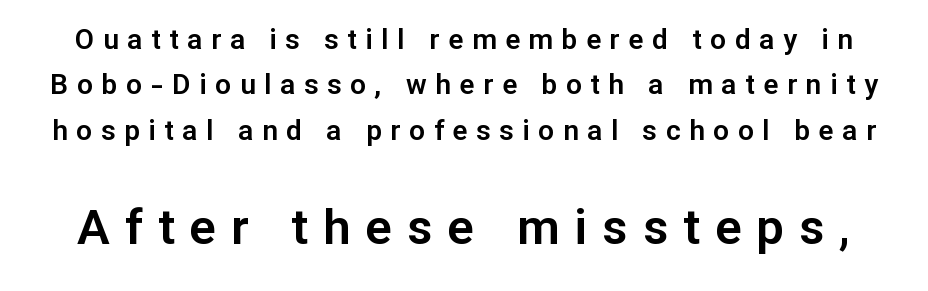
Examine the stroke ends and you'll find no serifs. The passage shown is typed in a proportional face where columns would drift. Italic? Not at all — the glyphs are vertical. There is plenty of visible air inserted between adjacent glyphs.
